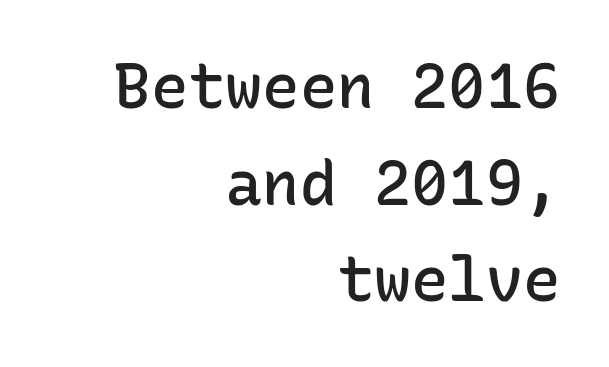
Q: Is the text bold? A: Semi-bold.
Q: Is the text italic (slanted)? A: No, it is upright.
Q: Is the typeface a serif or a sans-serif typeface? A: Sans-serif.
Q: Is the text underlined? A: No.
Q: How is the paragraph aligned? A: Right-aligned.
Q: Is the spacing between letters normal or unusually wide? A: Normal.
Q: Is the spacing between lines tight, normal or loose? A: Normal.
Q: Width (condensed, normal, or wide)? A: Normal.
Q: Stroke contrast? A: Low.
Q: x-height? A: Medium.
Q: Monospaced? A: Yes.
